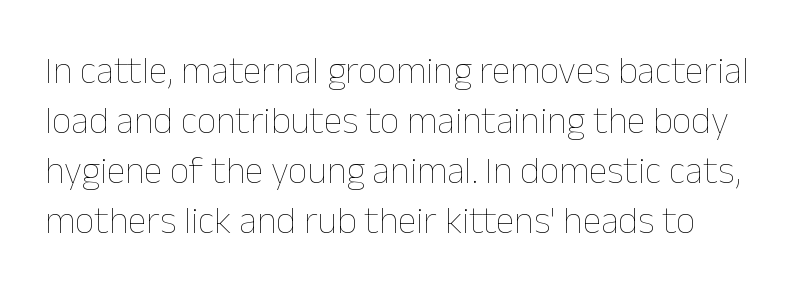
The image shows 38 px thin type, upright; set normal line spacing (1.32x), normal letter spacing, not underlined; low stroke contrast and a medium x-height.
